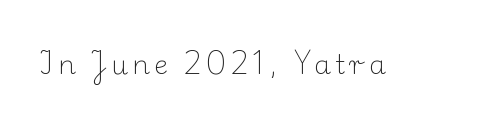
The space directly below the letters is spotless. The letters look calm and open, with moderate or lighter stems. Notice how the stems are strictly vertical — no italics here.
